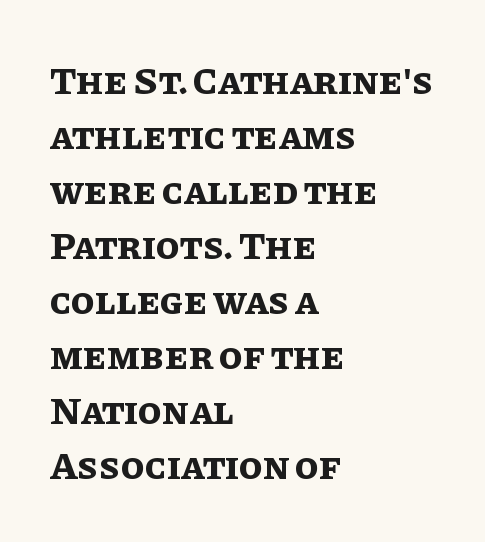
The image shows 39 px bold type, upright; set left-aligned, normal line spacing (1.41x), normal letter spacing, not underlined; low stroke contrast and a large x-height.
